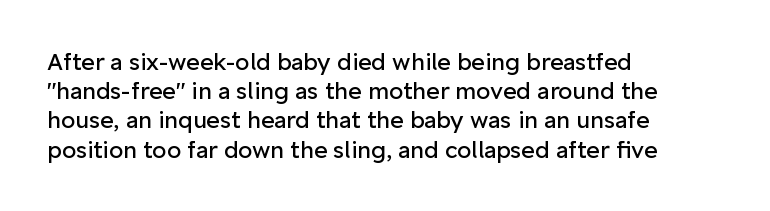
The image shows 23 px text type, upright; set left-aligned, normal line spacing (1.27x), normal letter spacing, not underlined.
